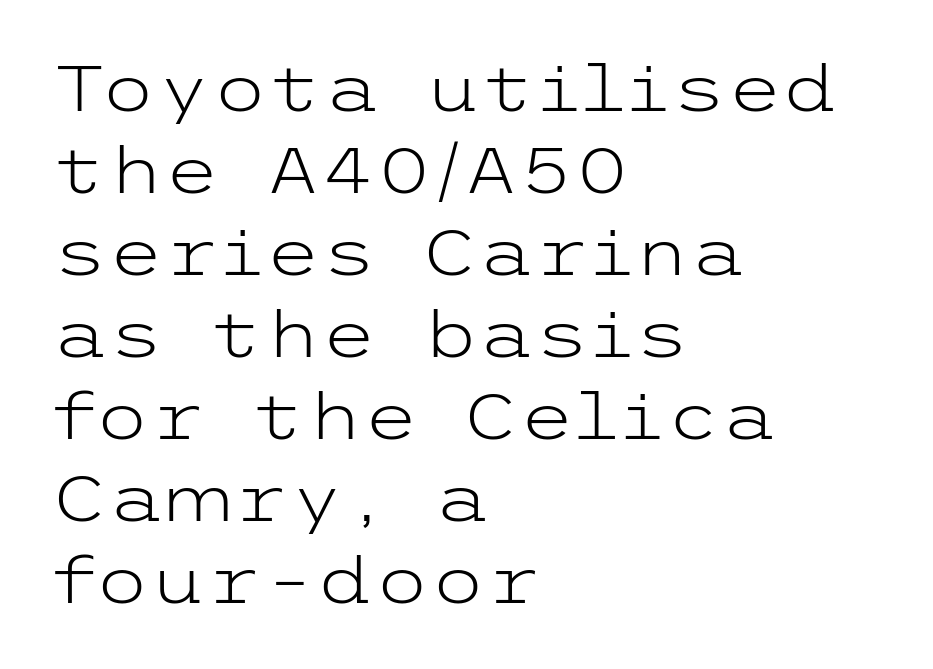
The image shows 64 px light, wide sans-serif type, upright; set left-aligned, normal line spacing (1.28x), normal letter spacing, not underlined; low stroke contrast and a medium x-height.
